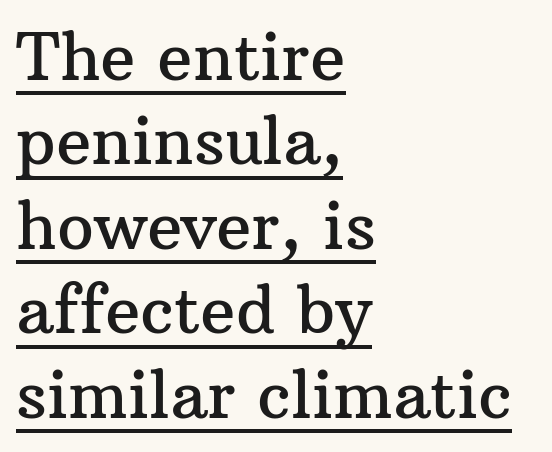
Spacing between characters is what you'd get straight out of the box. Proportional: the letters do not fall into vertical columns. Reading down the column, the eye jumps a familiar distance to each next line. These lines are set flush left with a ragged right edge. Serif or sans? Serif — the stroke terminals have little feet. Beneath each row of characters lies a ruled line.
